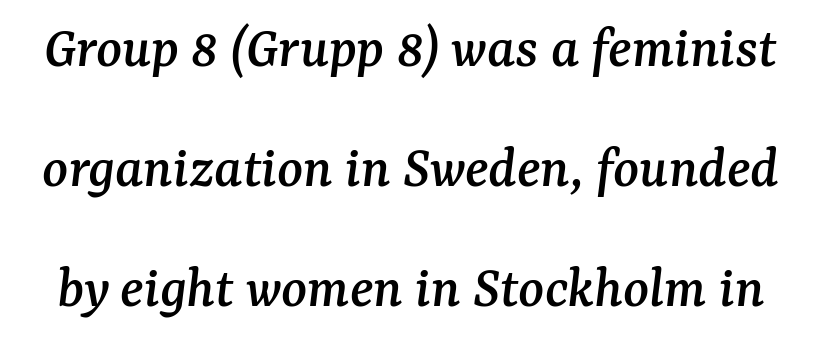
Q: Is the text italic (slanted)? A: Yes, it leans right by about 7 degrees.
Q: Is the typeface a serif or a sans-serif typeface? A: Serif.
Q: Is the text underlined? A: No.
Q: Is the spacing between letters normal or unusually wide? A: Normal.
Q: Is the spacing between lines tight, normal or loose? A: Loose.
Q: Width (condensed, normal, or wide)? A: Normal.
Q: Stroke contrast? A: Medium.
Q: x-height? A: Medium.
Q: Monospaced? A: No.
